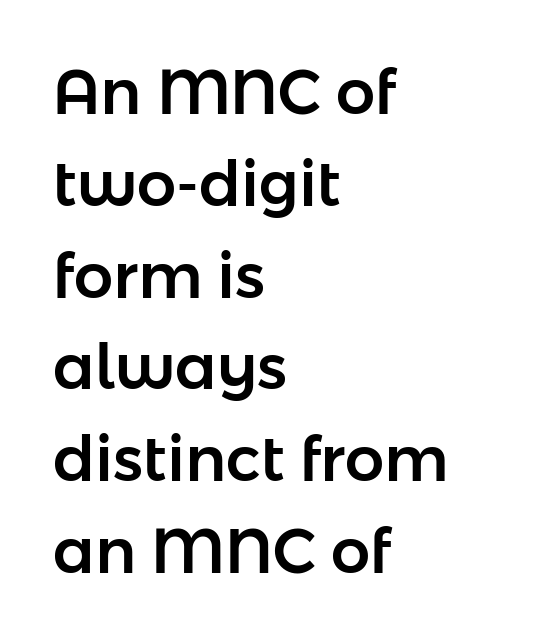
Q: Is the text italic (slanted)? A: No, it is upright.
Q: Is the typeface a serif or a sans-serif typeface? A: Sans-serif.
Q: Is the text underlined? A: No.
Q: How is the paragraph aligned? A: Left-aligned.
Q: Is the spacing between letters normal or unusually wide? A: Normal.
Q: Is the spacing between lines tight, normal or loose? A: Normal.
Q: Width (condensed, normal, or wide)? A: Normal.
Q: Stroke contrast? A: Low.
Q: x-height? A: Medium.
Q: Monospaced? A: No.
